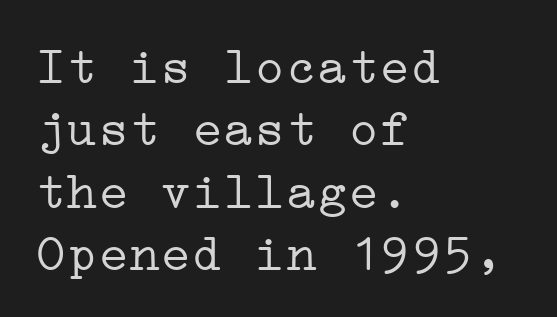
The specimen reads as upright at a glance. Each word holds together tightly as a unit, with standard inter-letter gaps. No chunkiness to these letters — they're not bold. Are there feet on the stems? There are — it's a serif. Left-aligned paragraph, ragged on the right.
